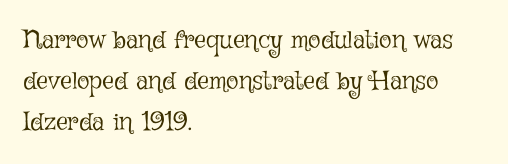
{"italic": "no", "bold": "no", "underline": "no", "align": "left", "line_spacing": "normal", "line_spacing_ratio": 1.57, "letter_spacing": "normal", "letter_spacing_em": 0.0, "glyph_px": 26}
